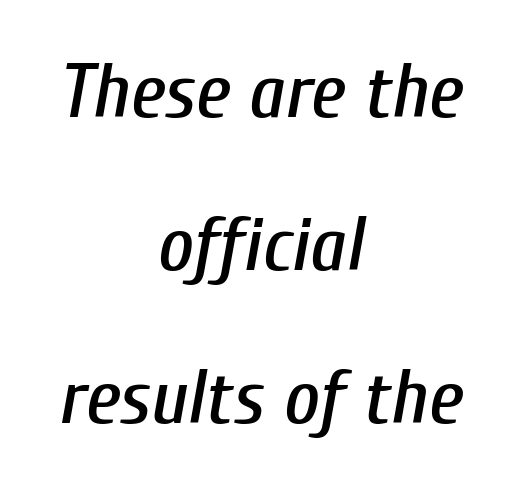
The image shows 77 px condensed type, italic (leaning right); set centered, loose line spacing (1.99x), normal letter spacing, not underlined; low stroke contrast and a medium x-height.
